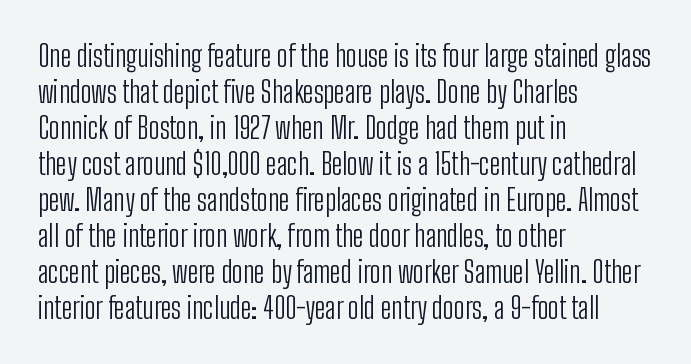
The image shows 29 px light, condensed sans-serif type, upright; set left-aligned, line spacing 1.24x, normal letter spacing, not underlined; low stroke contrast and a medium x-height.
